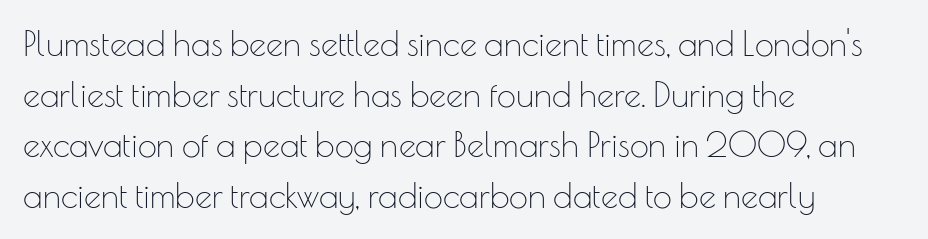
The image shows 34 px thin sans-serif type, upright; set left-aligned, normal line spacing (1.49x), normal letter spacing, not underlined; low stroke contrast and a small x-height.
